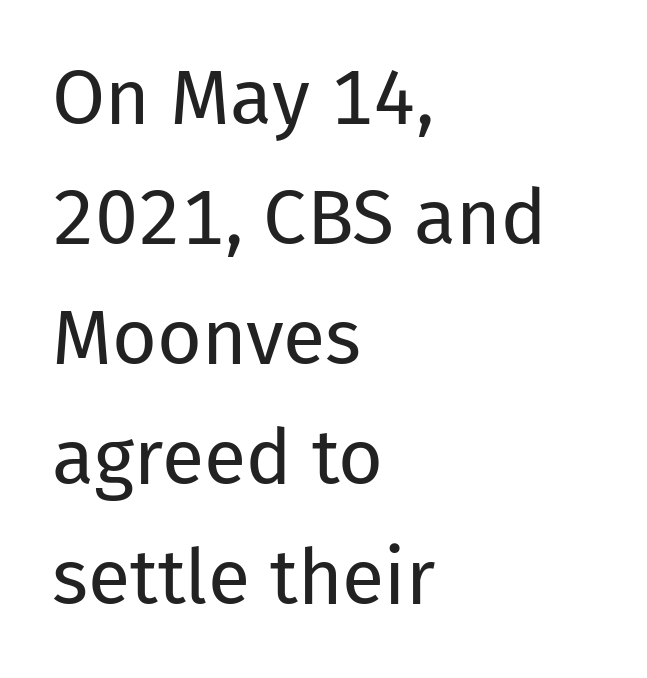
Q: Is the text bold? A: No.
Q: Is the text italic (slanted)? A: No, it is upright.
Q: Is the typeface a serif or a sans-serif typeface? A: Sans-serif.
Q: Is the text underlined? A: No.
Q: How is the paragraph aligned? A: Left-aligned.
Q: Is the spacing between letters normal or unusually wide? A: Normal.
Q: Is the spacing between lines tight, normal or loose? A: Normal.
Q: Width (condensed, normal, or wide)? A: Normal.
Q: Stroke contrast? A: Low.
Q: x-height? A: Medium.
Q: Monospaced? A: No.
